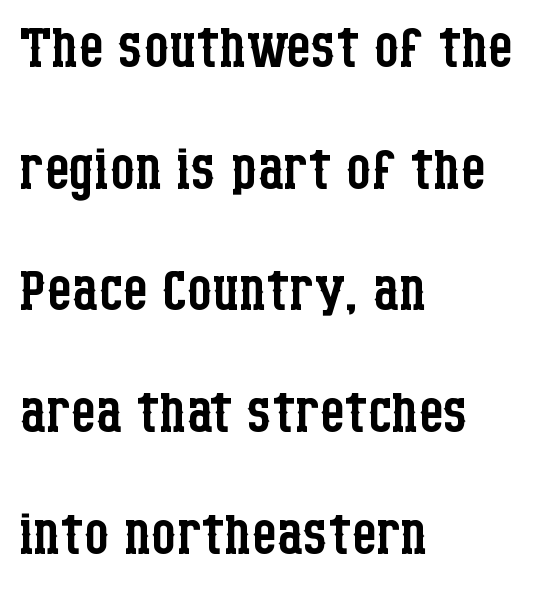
Q: Is the text bold? A: No.
Q: Is the text italic (slanted)? A: No, it is upright.
Q: Is the typeface a serif or a sans-serif typeface? A: Serif.
Q: Is the text underlined? A: No.
Q: How is the paragraph aligned? A: Left-aligned.
Q: Is the spacing between letters normal or unusually wide? A: Normal.
Q: Is the spacing between lines tight, normal or loose? A: Normal.
Q: Width (condensed, normal, or wide)? A: Condensed.
Q: Stroke contrast? A: Low.
Q: x-height? A: Large.
Q: Monospaced? A: No.
